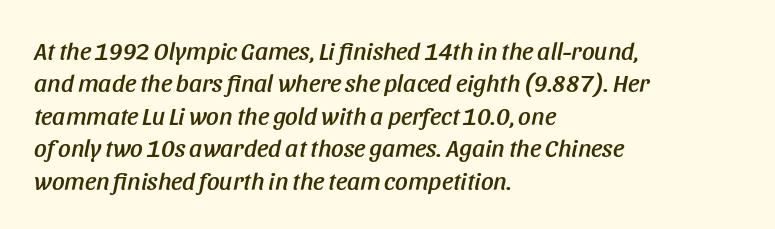
The image shows 25 px text type, italic (leaning right); set left-aligned, normal line spacing (1.3x), normal letter spacing, not underlined.
